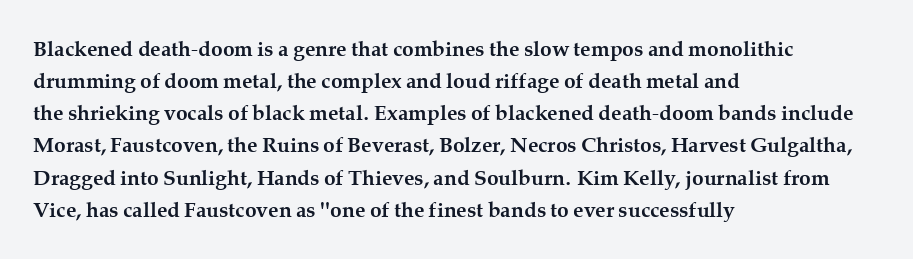
The image shows 21 px bold type, upright; set left-aligned, normal line spacing (1.53x), normal letter spacing, not underlined.
